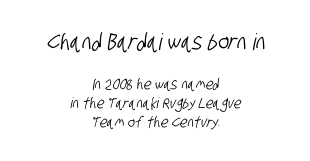
Q: Is the text underlined? A: No.
Q: How is the paragraph aligned? A: Centered.
Q: Is the spacing between letters normal or unusually wide? A: Normal.
Q: Is the spacing between lines tight, normal or loose? A: Normal.
Q: Which block of text is set in a larger size, the first (top) or the second (bottom)? A: The first (top) one.
